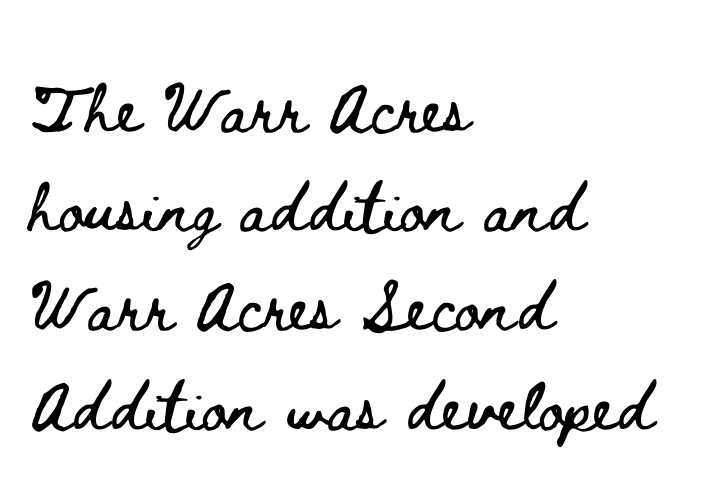
Q: Is the text italic (slanted)? A: Yes.
Q: Is the text underlined? A: No.
Q: How is the paragraph aligned? A: Left-aligned.
Q: Is the spacing between letters normal or unusually wide? A: Normal.
Q: Is the spacing between lines tight, normal or loose? A: Normal.
Q: Width (condensed, normal, or wide)? A: Wide.
Q: Stroke contrast? A: Low.
Q: x-height? A: Small.
Q: Monospaced? A: No.
